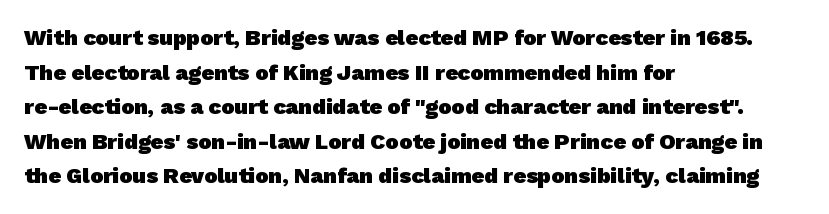
Notice how the passage keeps a crisp vertical edge on the left only. A normal amount of white space separates one row of letters from the next. These lines keep a tight, regular rhythm from letter to letter. The strip under each line holds only bare page.
